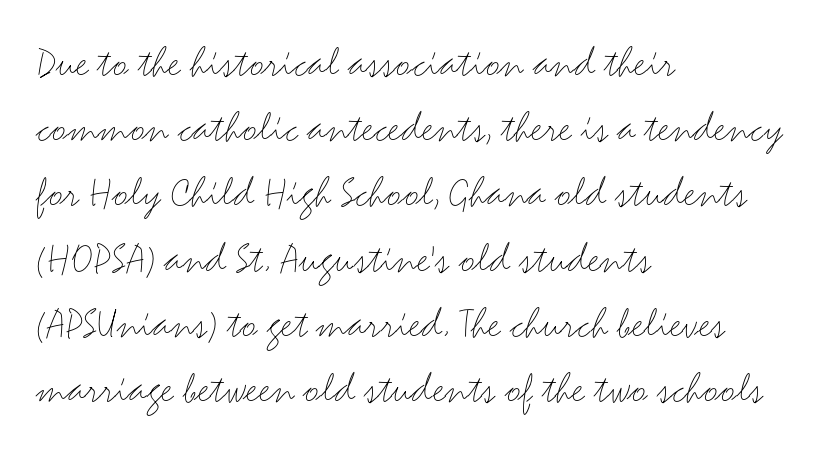
{"serif": "no", "bold": "no", "weight": "light", "width": "wide", "stroke_contrast": "medium", "x_height": "small", "monospaced": "no", "underline": "no", "align": "left", "line_spacing": "normal", "line_spacing_ratio": 1.45, "letter_spacing": "normal", "letter_spacing_em": 0.0, "glyph_px": 45}
